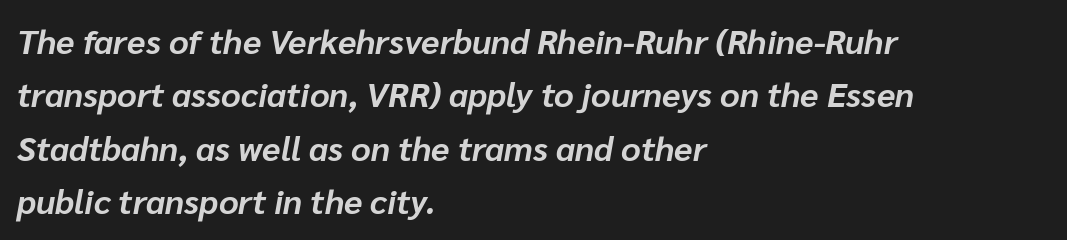
Q: Is the text bold? A: Yes.
Q: Is the text italic (slanted)? A: Yes, it leans right by about 10 degrees.
Q: Is the text underlined? A: No.
Q: How is the paragraph aligned? A: Left-aligned.
Q: Is the spacing between letters normal or unusually wide? A: Normal.
Q: Is the spacing between lines tight, normal or loose? A: Normal.
Q: Width (condensed, normal, or wide)? A: Normal.
Q: Stroke contrast? A: Low.
Q: x-height? A: Medium.
Q: Monospaced? A: No.
